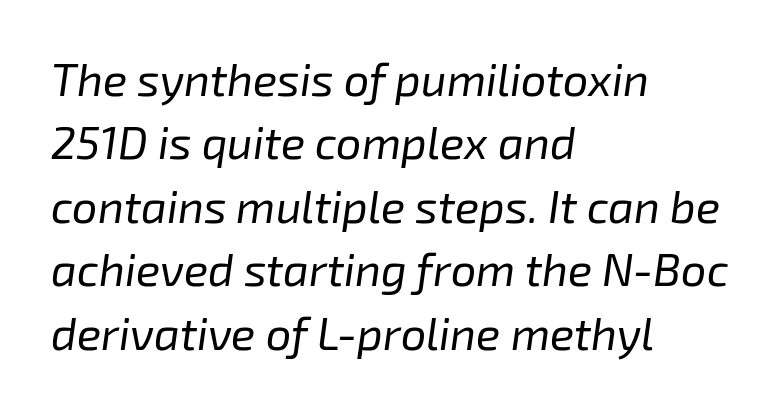
The image shows 45 px regular-weight type, italic (leaning right); set left-aligned, normal line spacing (1.41x), normal letter spacing, not underlined; low stroke contrast and a medium x-height.
